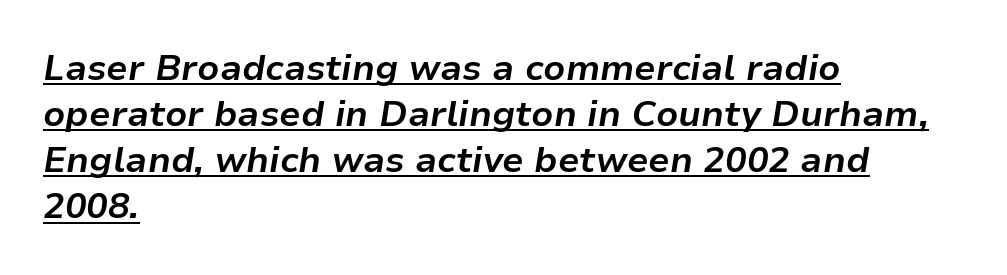
Spacing verdict: proportional, widths tailored to each character. Is the type bold? Yes — the strokes are clearly thick and heavy. Visually the block forms a straight wall on the left and a jagged coastline on the right. The line-height multiplier appears to be the usual default. This sample uses plain, unmodified letter spacing. Quick note: underline on.
